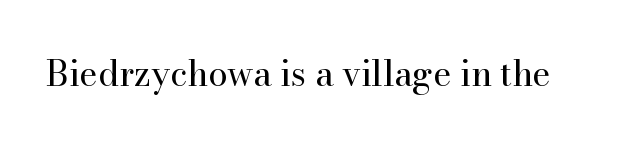
Clear beneath every line of the passage. These lines are rendered in a variable-pitch font. Compared with a typical body face, this is equally light or lighter still. Old-style or modern, the face here clearly has serifs. This rendering leaves character spacing at its baseline value. The typography opts for an upright posture over an oblique one.
